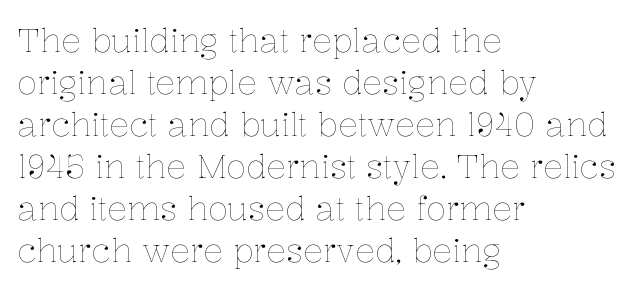
Q: Is the text bold? A: No.
Q: Is the text italic (slanted)? A: No, it is upright.
Q: Is the text underlined? A: No.
Q: How is the paragraph aligned? A: Left-aligned.
Q: Is the spacing between letters normal or unusually wide? A: Normal.
Q: Is the spacing between lines tight, normal or loose? A: Normal.
Q: Width (condensed, normal, or wide)? A: Normal.
Q: Stroke contrast? A: Low.
Q: x-height? A: Medium.
Q: Monospaced? A: No.
